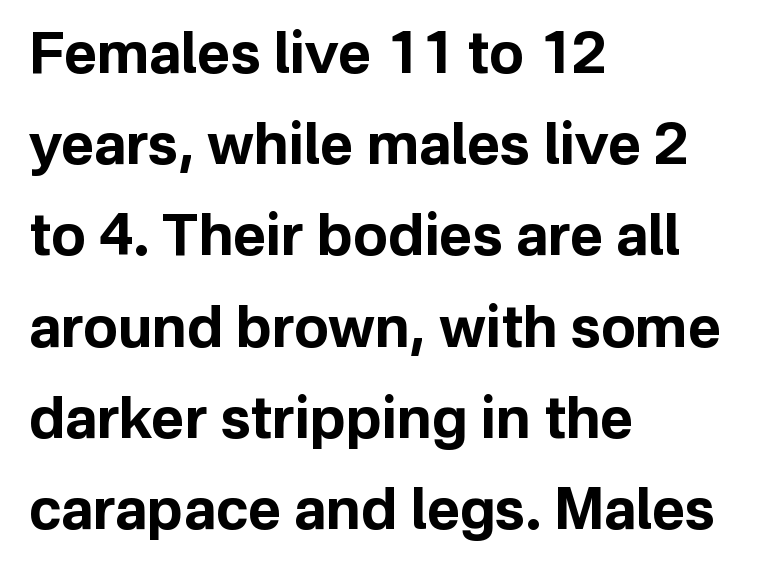
The image shows 57 px bold sans-serif type, upright; set left-aligned, normal line spacing (1.6x), normal letter spacing, not underlined; low stroke contrast and a medium x-height.
